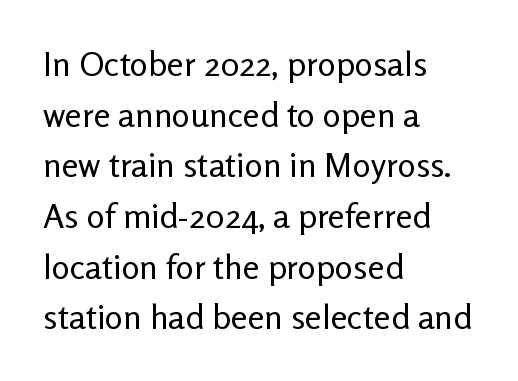
Q: Is the text bold? A: No.
Q: Is the text italic (slanted)? A: No, it is upright.
Q: Is the typeface a serif or a sans-serif typeface? A: Sans-serif.
Q: Is the text underlined? A: No.
Q: How is the paragraph aligned? A: Left-aligned.
Q: Is the spacing between letters normal or unusually wide? A: Normal.
Q: Is the spacing between lines tight, normal or loose? A: Normal.
Q: Width (condensed, normal, or wide)? A: Normal.
Q: Stroke contrast? A: Low.
Q: x-height? A: Medium.
Q: Monospaced? A: No.
